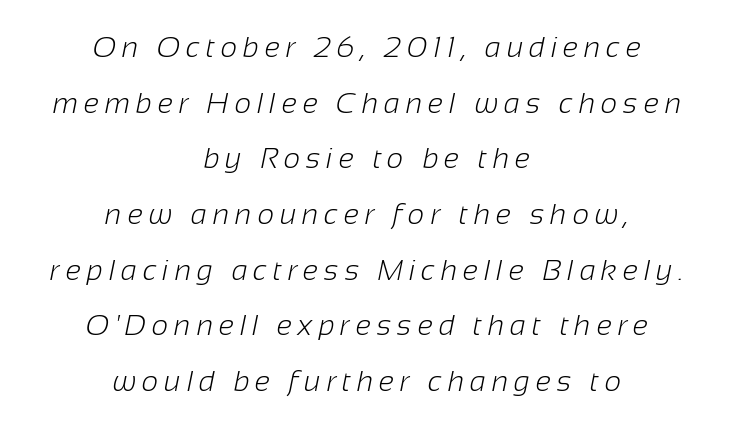
Underlining? Definitely not there. Serifs: no, the terminals of the letterforms are clean. The rendering uses a large line-height, opening up the rows. Teacher's note: observe the equal gaps on both sides — that is centered alignment.
